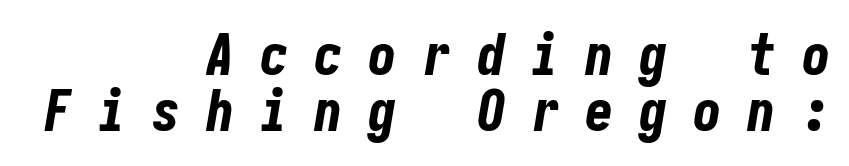
{"italic": "yes", "lean": "right", "slant_degrees": 10, "bold": "yes", "weight": "bold", "width": "condensed", "stroke_contrast": "low", "x_height": "medium", "underline": "no", "align": "right", "line_spacing": "tight", "line_spacing_ratio": 0.98, "letter_spacing": "wide", "letter_spacing_em": 0.45, "glyph_px": 57}
